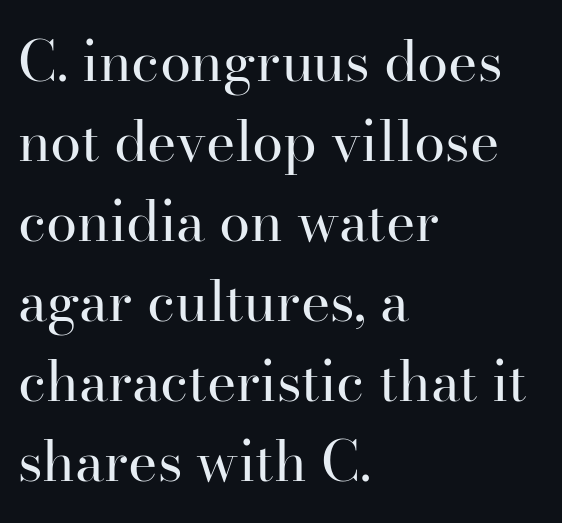
The image shows 56 px regular-weight serif type, upright; set left-aligned, normal line spacing (1.43x), normal letter spacing, not underlined; high stroke contrast and a small x-height.
